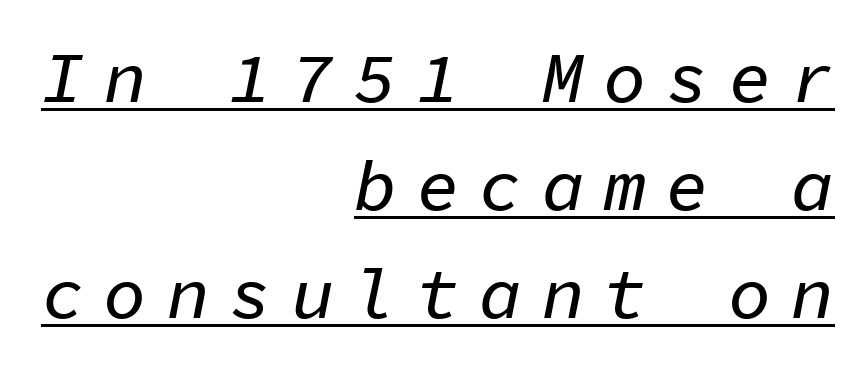
{"italic": "yes", "lean": "right", "slant_degrees": 11, "width": "normal", "stroke_contrast": "low", "x_height": "medium", "monospaced": "yes", "underline": "yes", "align": "right", "line_spacing": "normal", "line_spacing_ratio": 1.52, "letter_spacing": "wide", "letter_spacing_em": 0.28, "glyph_px": 71}
